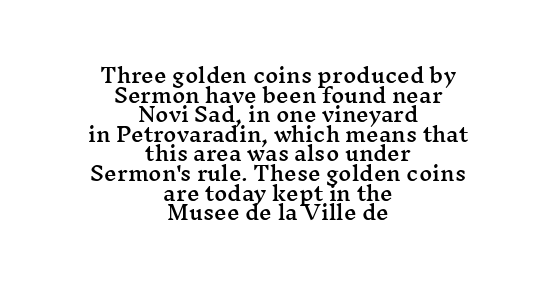
Q: Is the text italic (slanted)? A: No, it is upright.
Q: Is the text underlined? A: No.
Q: How is the paragraph aligned? A: Centered.
Q: Is the spacing between letters normal or unusually wide? A: Normal.
Q: Is the spacing between lines tight, normal or loose? A: Tight.
